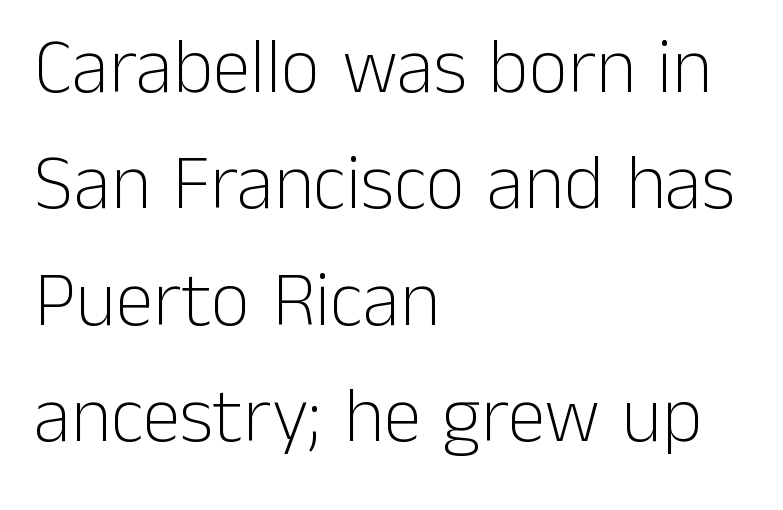
Posture: vertical. Typographically, this falls in the sans-serif category. Typeset ragged right — the left edge is the straight one. This reads as an unemphasized weight, regular at the heaviest. The tracking reads as untouched default to a designer's eye.
